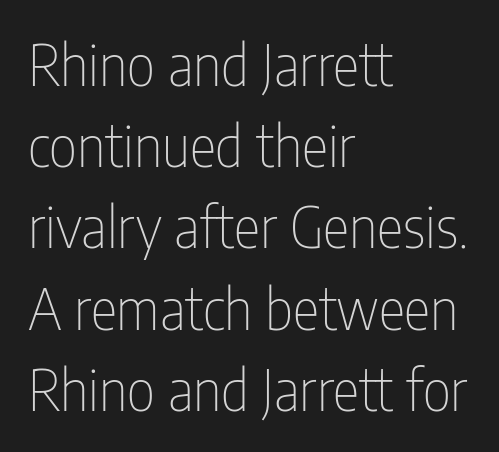
The image shows 56 px thin, condensed sans-serif type, upright; set left-aligned, normal line spacing (1.45x), normal letter spacing, not underlined; low stroke contrast and a medium x-height.
